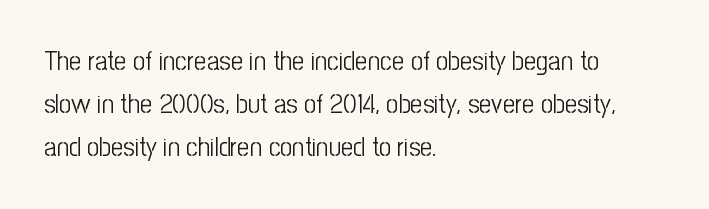
Q: Is the text bold? A: No.
Q: Is the text italic (slanted)? A: No, it is upright.
Q: Is the text underlined? A: No.
Q: How is the paragraph aligned? A: Left-aligned.
Q: Is the spacing between letters normal or unusually wide? A: Normal.
Q: Is the spacing between lines tight, normal or loose? A: Normal.
